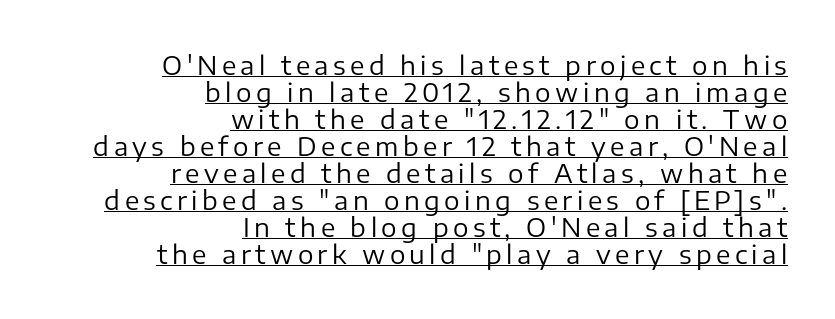
Vertically, the passage feels compressed, each row crowding the next. Weight class: somewhere from thin through regular. Do the letters lean? They stand straight. The face used here appears with an underline applied. Leftover space on each line is placed entirely before the opening word.
